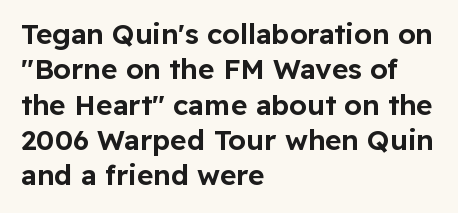
Q: Is the text italic (slanted)? A: No, it is upright.
Q: Is the typeface a serif or a sans-serif typeface? A: Sans-serif.
Q: Is the text underlined? A: No.
Q: How is the paragraph aligned? A: Left-aligned.
Q: Is the spacing between letters normal or unusually wide? A: Normal.
Q: Is the spacing between lines tight, normal or loose? A: Normal.
Q: Width (condensed, normal, or wide)? A: Normal.
Q: Stroke contrast? A: Low.
Q: x-height? A: Medium.
Q: Monospaced? A: No.
